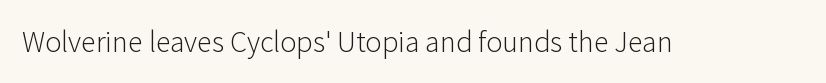
Q: Is the text bold? A: No.
Q: Is the text italic (slanted)? A: No, it is upright.
Q: Is the typeface a serif or a sans-serif typeface? A: Sans-serif.
Q: Is the text underlined? A: No.
Q: Is the spacing between letters normal or unusually wide? A: Normal.
Q: Width (condensed, normal, or wide)? A: Normal.
Q: Stroke contrast? A: Low.
Q: x-height? A: Medium.
Q: Monospaced? A: No.
